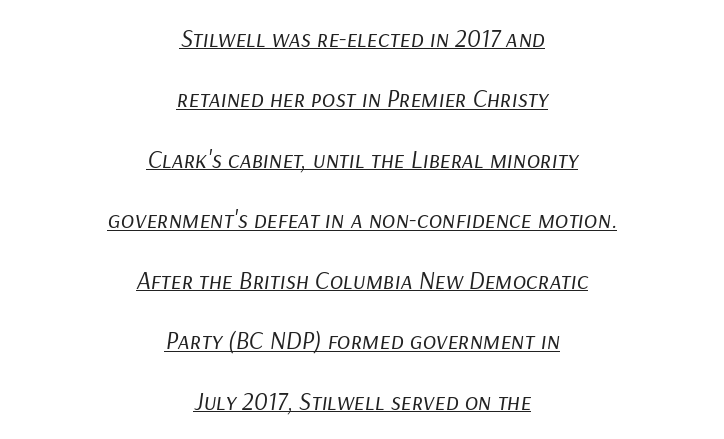
{"italic": "yes", "lean": "right", "slant_degrees": 9, "bold": "no", "underline": "yes", "align": "center", "line_spacing": "loose", "line_spacing_ratio": 2.42, "letter_spacing": "normal", "letter_spacing_em": 0.0, "glyph_px": 25}
